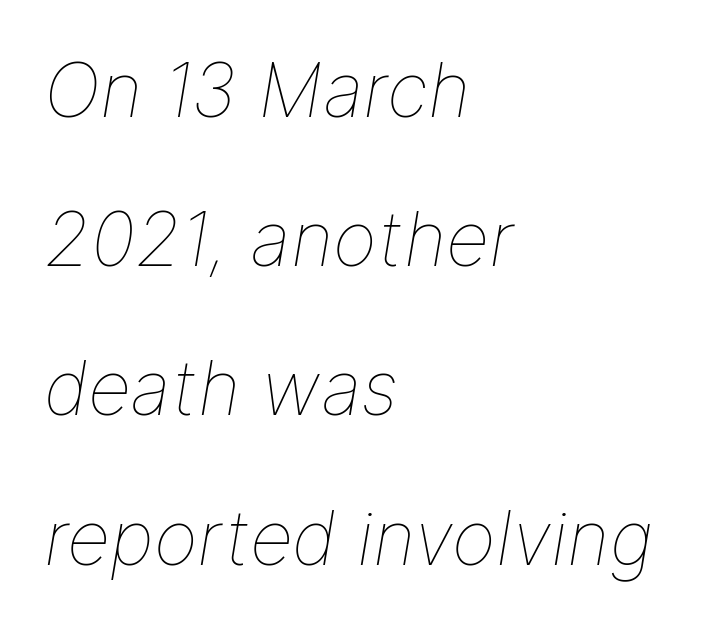
Q: Is the text bold? A: No.
Q: Is the text italic (slanted)? A: Yes, it leans right by about 9 degrees.
Q: Is the text underlined? A: No.
Q: How is the paragraph aligned? A: Left-aligned.
Q: Is the spacing between letters normal or unusually wide? A: Normal.
Q: Is the spacing between lines tight, normal or loose? A: Loose.
Q: Width (condensed, normal, or wide)? A: Normal.
Q: Stroke contrast? A: Low.
Q: x-height? A: Medium.
Q: Monospaced? A: No.
